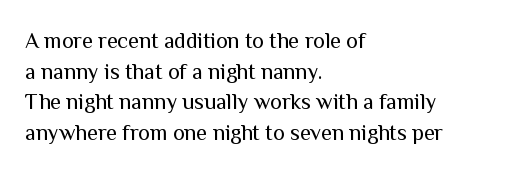
The image shows 22 px text type, upright; set left-aligned, normal line spacing (1.39x), normal letter spacing, not underlined.
